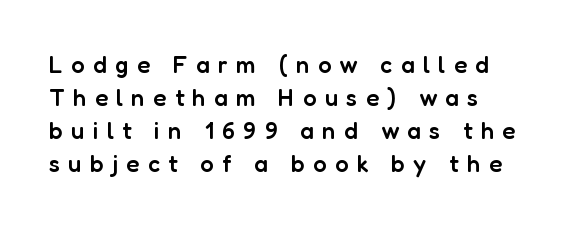
Italic: no, the glyphs are upright roman. This sample is left-justified, so line endings fall wherever the words run out. How heavy is the stroke? Medium-heavy — a semibold, shy of bold. The vertical gap from one line to the next is medium. Tracking here is generous; glyphs stand well apart from one another.
